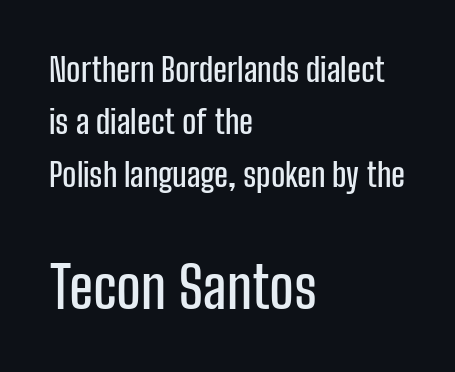
The passage shown is not underscored anywhere. Upright lettering throughout. What stands out about the letter spacing? Nothing — it is the standard amount. This sample is left-justified, so line endings fall wherever the words run out. Serifs: no, the terminals of the letterforms are clean. Here the second block reads like a headline and the first like body copy.
